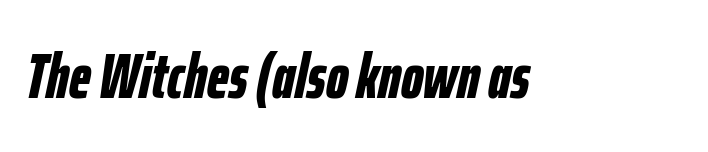
Q: Is the text bold? A: Yes.
Q: Is the text italic (slanted)? A: Yes, it leans right by about 12 degrees.
Q: Is the text underlined? A: No.
Q: Is the spacing between letters normal or unusually wide? A: Normal.
Q: Width (condensed, normal, or wide)? A: Condensed.
Q: Stroke contrast? A: Low.
Q: x-height? A: Medium.
Q: Monospaced? A: No.
